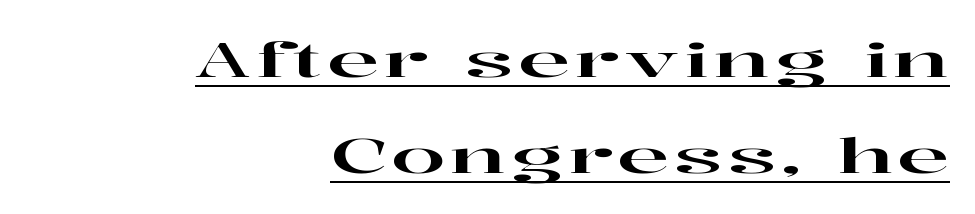
{"serif": "yes", "italic": "no", "width": "wide", "stroke_contrast": "high", "x_height": "medium", "monospaced": "no", "underline": "yes", "align": "right", "line_spacing": "loose", "line_spacing_ratio": 2.0, "glyph_px": 48}
